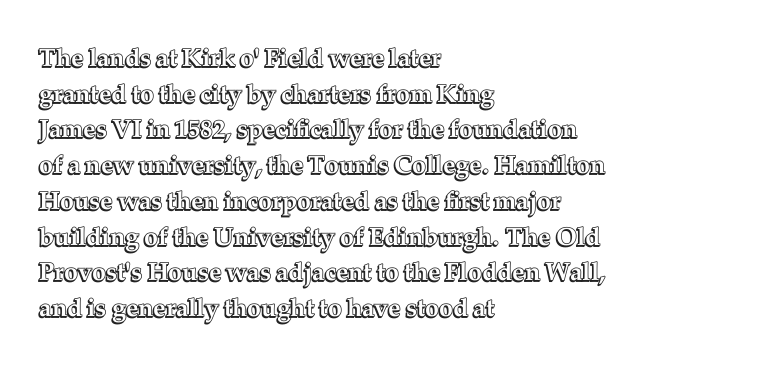
Q: Is the text italic (slanted)? A: No, it is upright.
Q: Is the text underlined? A: No.
Q: How is the paragraph aligned? A: Left-aligned.
Q: Is the spacing between letters normal or unusually wide? A: Normal.
Q: Is the spacing between lines tight, normal or loose? A: Normal.
